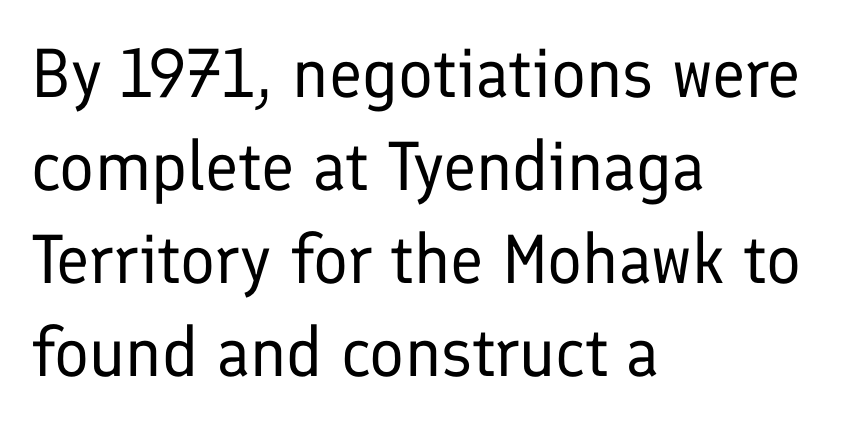
{"serif": "no", "italic": "no", "bold": "no", "weight": "regular", "width": "normal", "stroke_contrast": "low", "x_height": "medium", "monospaced": "no", "underline": "no", "align": "left", "line_spacing": "normal", "line_spacing_ratio": 1.35, "letter_spacing": "normal", "letter_spacing_em": 0.0, "glyph_px": 69}
